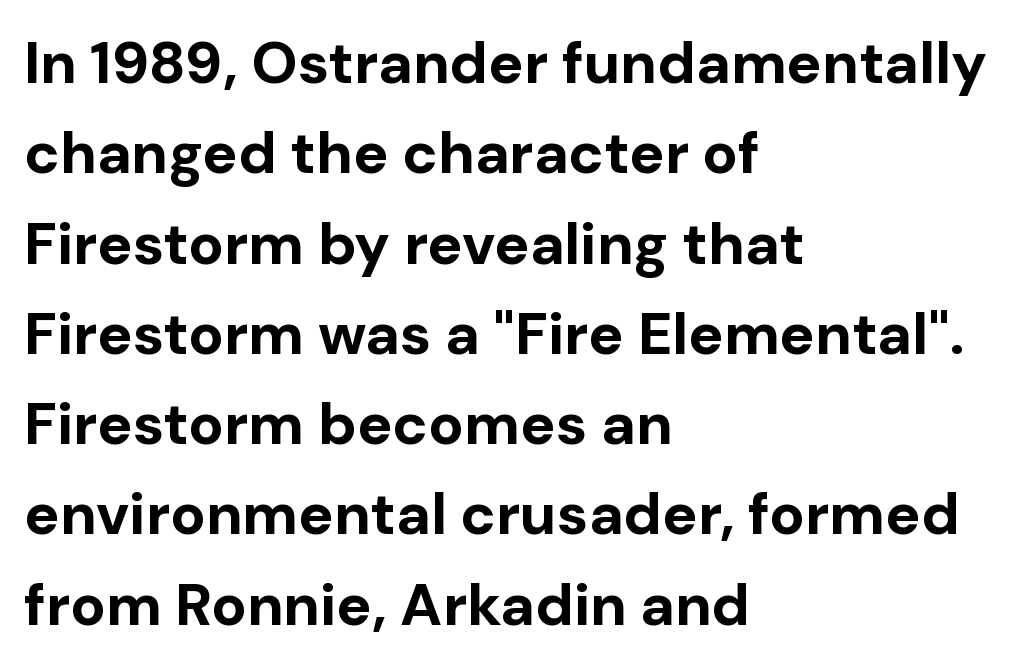
Q: Is the text bold? A: Yes.
Q: Is the text italic (slanted)? A: No, it is upright.
Q: Is the typeface a serif or a sans-serif typeface? A: Sans-serif.
Q: Is the text underlined? A: No.
Q: How is the paragraph aligned? A: Left-aligned.
Q: Is the spacing between letters normal or unusually wide? A: Normal.
Q: Is the spacing between lines tight, normal or loose? A: Normal.
Q: Width (condensed, normal, or wide)? A: Normal.
Q: Stroke contrast? A: Low.
Q: x-height? A: Medium.
Q: Monospaced? A: No.
